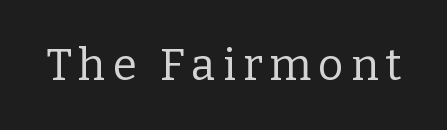
Q: Is the text bold? A: No.
Q: Is the text italic (slanted)? A: No, it is upright.
Q: Is the typeface a serif or a sans-serif typeface? A: Serif.
Q: Is the text underlined? A: No.
Q: Width (condensed, normal, or wide)? A: Normal.
Q: Stroke contrast? A: Low.
Q: x-height? A: Medium.
Q: Monospaced? A: No.
